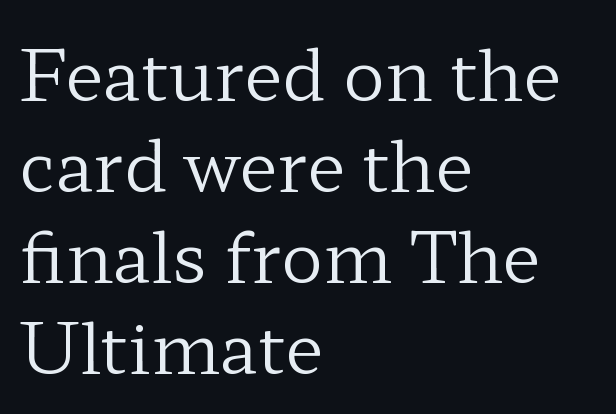
The letters carry serifs — small finishing strokes at the ends of their stems. In terms of posture, this sample is upright. The font is comparable to plain body text, perhaps lighter. Standard letterfit; no display-style spreading of the glyphs.
